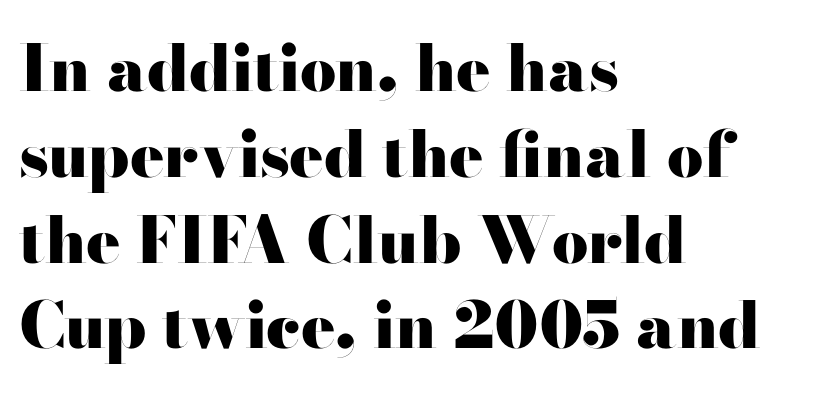
Q: Is the text bold? A: Yes.
Q: Is the text italic (slanted)? A: No, it is upright.
Q: Is the typeface a serif or a sans-serif typeface? A: Sans-serif.
Q: Is the text underlined? A: No.
Q: How is the paragraph aligned? A: Left-aligned.
Q: Is the spacing between letters normal or unusually wide? A: Normal.
Q: Is the spacing between lines tight, normal or loose? A: Normal.
Q: Width (condensed, normal, or wide)? A: Wide.
Q: Stroke contrast? A: High.
Q: x-height? A: Small.
Q: Monospaced? A: No.
